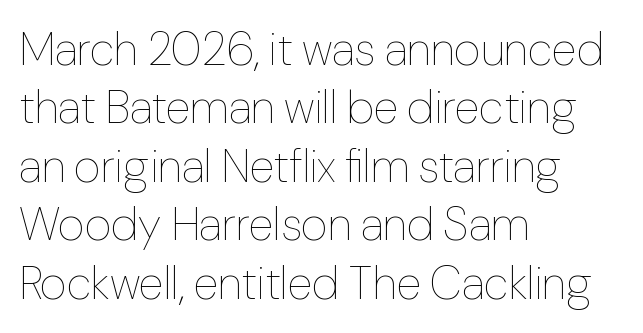
Q: Is the text bold? A: No.
Q: Is the text italic (slanted)? A: No, it is upright.
Q: Is the text underlined? A: No.
Q: How is the paragraph aligned? A: Left-aligned.
Q: Is the spacing between letters normal or unusually wide? A: Normal.
Q: Is the spacing between lines tight, normal or loose? A: Normal.
Q: Width (condensed, normal, or wide)? A: Normal.
Q: Stroke contrast? A: Low.
Q: x-height? A: Medium.
Q: Monospaced? A: No.
